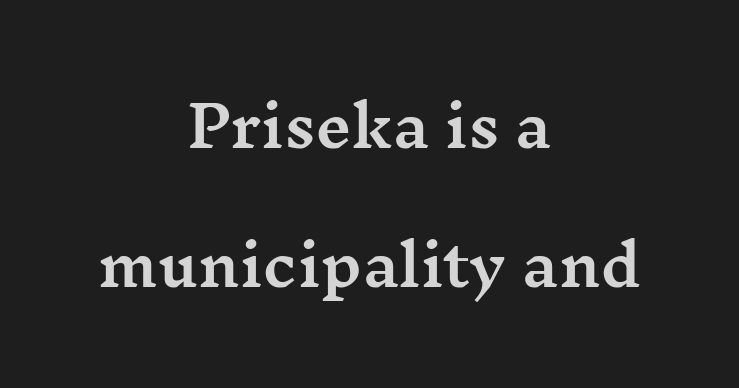
Q: Is the text italic (slanted)? A: No, it is upright.
Q: Is the typeface a serif or a sans-serif typeface? A: Serif.
Q: Is the text underlined? A: No.
Q: How is the paragraph aligned? A: Centered.
Q: Is the spacing between letters normal or unusually wide? A: Normal.
Q: Is the spacing between lines tight, normal or loose? A: Loose.
Q: Width (condensed, normal, or wide)? A: Wide.
Q: Stroke contrast? A: Medium.
Q: x-height? A: Medium.
Q: Monospaced? A: No.
